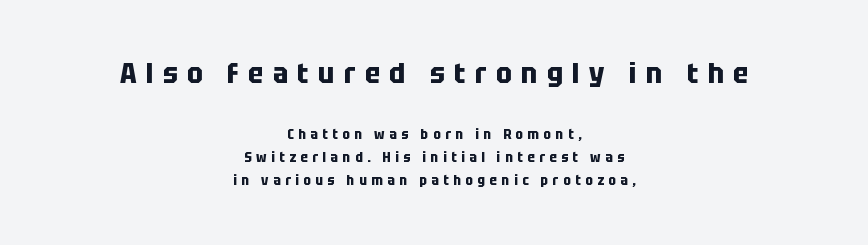
{"serif": "no", "italic": "no", "bold": "yes", "weight": "bold", "width": "condensed", "stroke_contrast": "low", "x_height": "large", "monospaced": "no", "underline": "no", "align": "center", "line_spacing": "normal", "line_spacing_ratio": 1.65, "letter_spacing": "wide", "letter_spacing_em": 0.33, "larger_block": "first", "size_ratio": 2.07, "glyph_px": 29}
